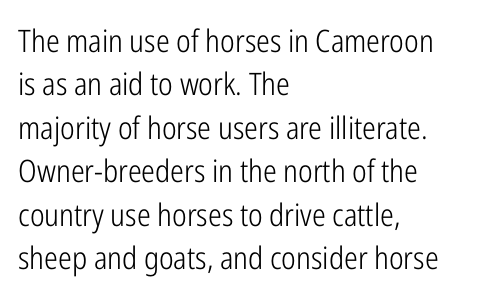
Q: Is the text bold? A: No.
Q: Is the text italic (slanted)? A: No, it is upright.
Q: Is the typeface a serif or a sans-serif typeface? A: Sans-serif.
Q: Is the text underlined? A: No.
Q: How is the paragraph aligned? A: Left-aligned.
Q: Is the spacing between letters normal or unusually wide? A: Normal.
Q: Is the spacing between lines tight, normal or loose? A: Normal.
Q: Width (condensed, normal, or wide)? A: Condensed.
Q: Stroke contrast? A: Low.
Q: x-height? A: Medium.
Q: Monospaced? A: No.
